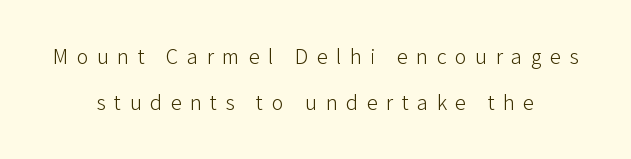
{"italic": "no", "bold": "no", "underline": "no", "align": "center", "line_spacing": "loose", "line_spacing_ratio": 2.1, "letter_spacing": "wide", "letter_spacing_em": 0.39, "glyph_px": 22}
